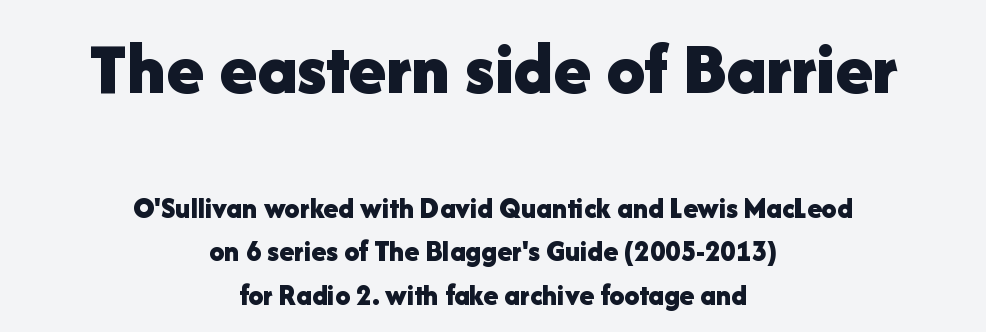
{"serif": "no", "italic": "no", "bold": "yes", "weight": "bold", "width": "normal", "stroke_contrast": "low", "x_height": "medium", "monospaced": "no", "underline": "no", "align": "center", "line_spacing": "normal", "line_spacing_ratio": 1.45, "letter_spacing": "normal", "letter_spacing_em": 0.0, "larger_block": "first", "size_ratio": 2.53, "glyph_px": 76}
